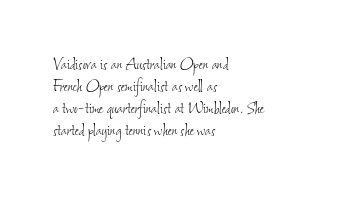
{"bold": "no", "underline": "no", "align": "left", "line_spacing": "tight", "line_spacing_ratio": 1.1, "letter_spacing": "normal", "letter_spacing_em": 0.0, "glyph_px": 20}
